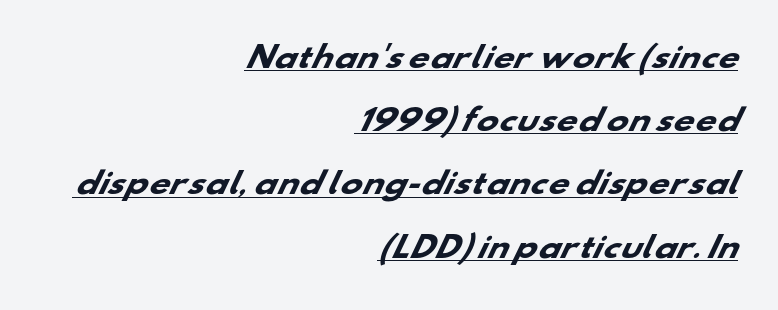
{"serif": "no", "bold": "yes", "weight": "heavy", "width": "wide", "stroke_contrast": "low", "x_height": "small", "monospaced": "no", "underline": "yes", "align": "right", "line_spacing": "loose", "line_spacing_ratio": 2.18, "letter_spacing": "normal", "letter_spacing_em": 0.0, "glyph_px": 29}
